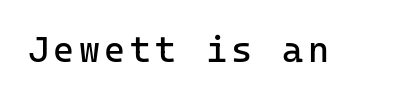
The letters stand straight up with perfectly vertical stems. Underlining? Definitely not there. The cut favours lightness, reaching ordinary text weight at its darkest. Font category for this specimen: sans-serif.
